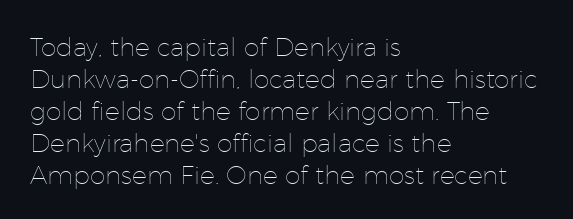
The image shows 25 px text type, upright; set left-aligned, normal line spacing (1.28x), normal letter spacing, not underlined.
